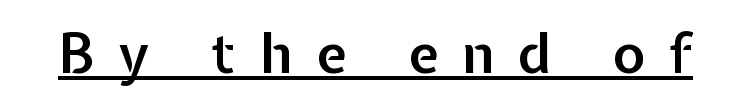
{"serif": "no", "italic": "no", "bold": "semi", "weight": "semibold", "width": "normal", "stroke_contrast": "low", "x_height": "medium", "monospaced": "no", "underline": "yes", "letter_spacing": "wide", "letter_spacing_em": 0.43, "glyph_px": 55}
